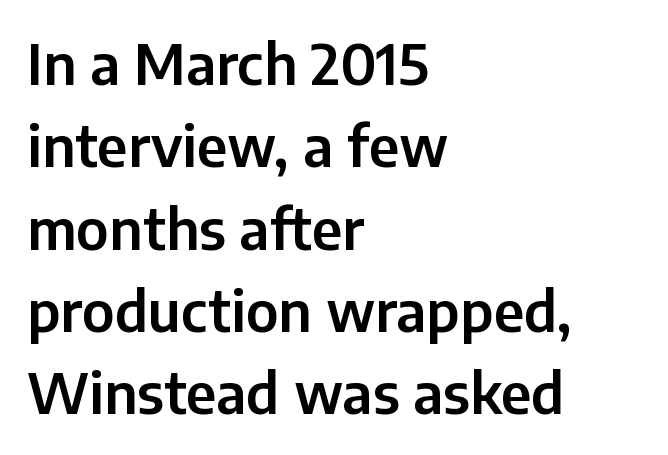
{"serif": "no", "italic": "no", "width": "normal", "stroke_contrast": "low", "x_height": "medium", "monospaced": "no", "underline": "no", "align": "left", "line_spacing": "normal", "line_spacing_ratio": 1.47, "letter_spacing": "normal", "letter_spacing_em": 0.0, "glyph_px": 56}
